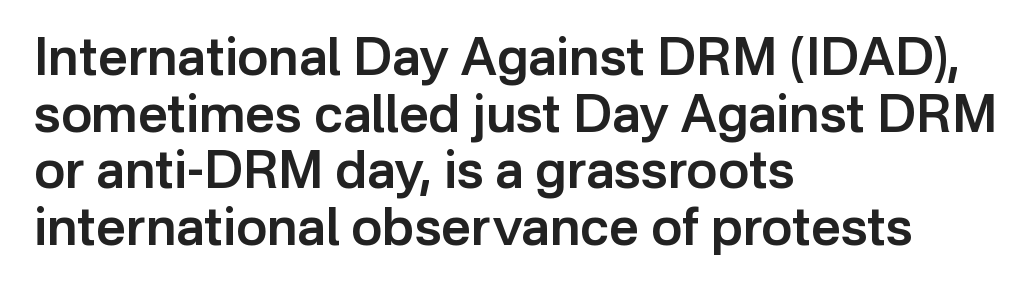
A roman cut, with each character standing at attention. No feet cap the strokes, marking this as sans-serif type. Letters rest on an invisible, unmarked baseline. In CSS terms this would be text-align: left. Here the designer chose a conventional face with non-uniform glyph widths.
